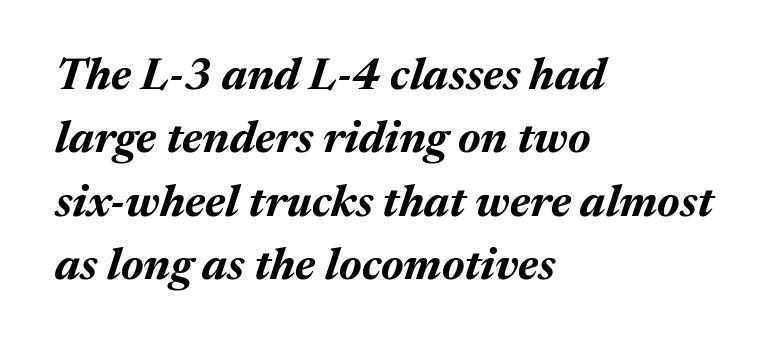
The image shows 45 px bold type, italic (leaning right); set left-aligned, normal line spacing (1.41x), normal letter spacing, not underlined; medium stroke contrast and a medium x-height.
